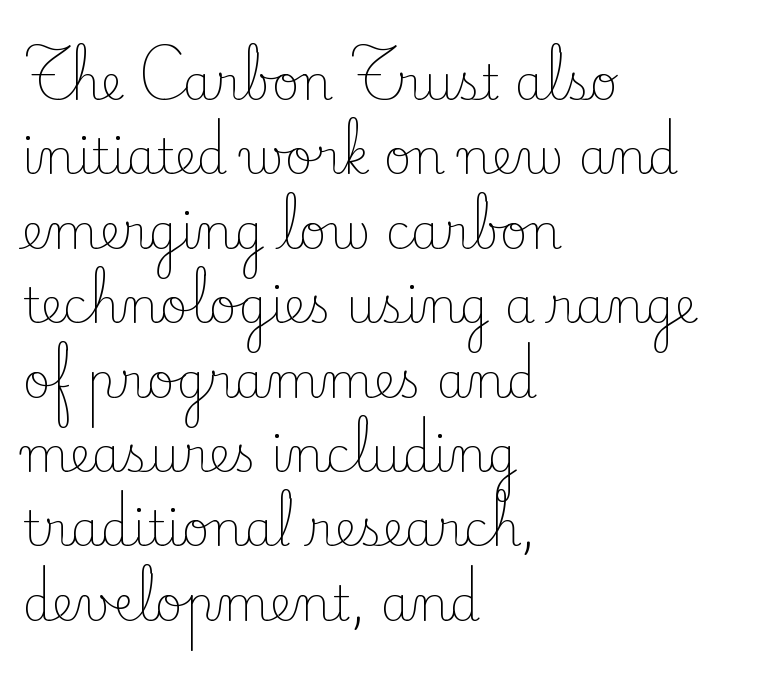
{"serif": "yes", "italic": "no", "bold": "no", "weight": "light", "width": "normal", "stroke_contrast": "low", "x_height": "small", "monospaced": "no", "underline": "no", "align": "left", "line_spacing": "normal", "line_spacing_ratio": 1.55, "letter_spacing": "normal", "letter_spacing_em": 0.0, "glyph_px": 48}
